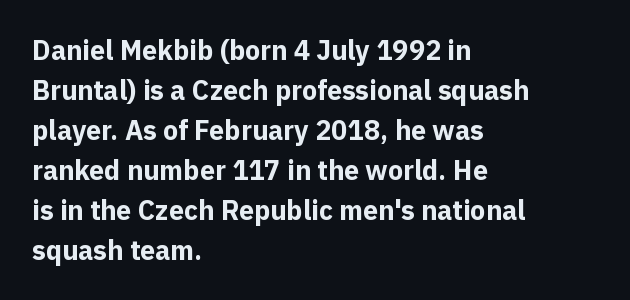
A student would call this left alignment; a typographer would say flush left, rag right. Lines of text with bare space underneath. Does the weight exceed regular? Yes, all the way to bold. Posture: vertical. The rows are spaced the way most documents space them. In terms of letterspacing, this is plain default setting.
